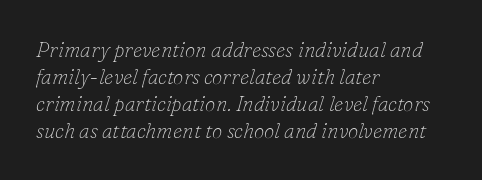
{"italic": "yes", "lean": "right", "slant_degrees": 16, "bold": "no", "underline": "no", "align": "left", "line_spacing": "normal", "line_spacing_ratio": 1.28, "letter_spacing": "normal", "letter_spacing_em": 0.0, "glyph_px": 21}
